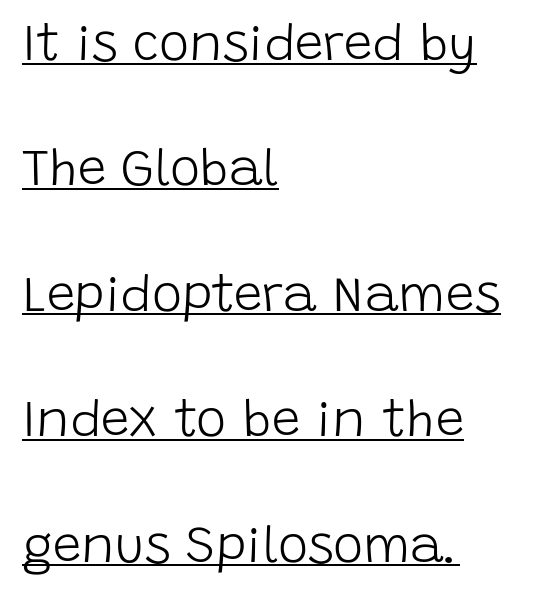
Q: Is the text bold? A: No.
Q: Is the text italic (slanted)? A: No, it is upright.
Q: Is the typeface a serif or a sans-serif typeface? A: Sans-serif.
Q: Is the text underlined? A: Yes.
Q: How is the paragraph aligned? A: Left-aligned.
Q: Is the spacing between letters normal or unusually wide? A: Normal.
Q: Is the spacing between lines tight, normal or loose? A: Loose.
Q: Width (condensed, normal, or wide)? A: Normal.
Q: Stroke contrast? A: Low.
Q: x-height? A: Large.
Q: Monospaced? A: No.
